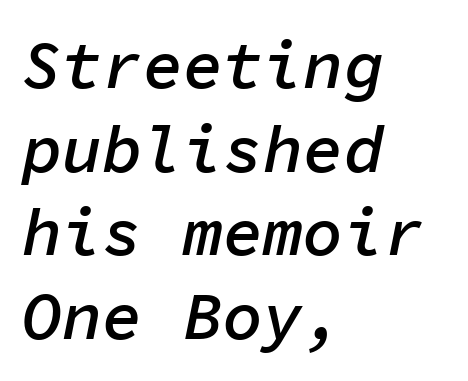
Q: Is the text bold? A: Semi-bold.
Q: Is the text italic (slanted)? A: Yes, it leans right by about 11 degrees.
Q: Is the text underlined? A: No.
Q: How is the paragraph aligned? A: Left-aligned.
Q: Is the spacing between letters normal or unusually wide? A: Normal.
Q: Is the spacing between lines tight, normal or loose? A: Normal.
Q: Width (condensed, normal, or wide)? A: Normal.
Q: Stroke contrast? A: Low.
Q: x-height? A: Medium.
Q: Monospaced? A: Yes.
